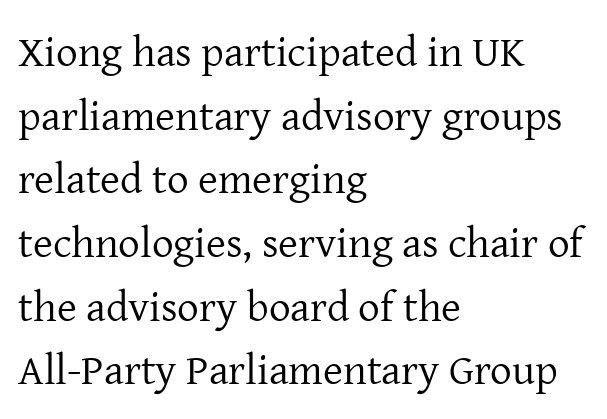
{"serif": "yes", "italic": "no", "bold": "no", "weight": "regular", "width": "normal", "stroke_contrast": "low", "x_height": "medium", "monospaced": "no", "underline": "no", "align": "left", "line_spacing": "normal", "line_spacing_ratio": 1.48, "letter_spacing": "normal", "letter_spacing_em": 0.0, "glyph_px": 43}
